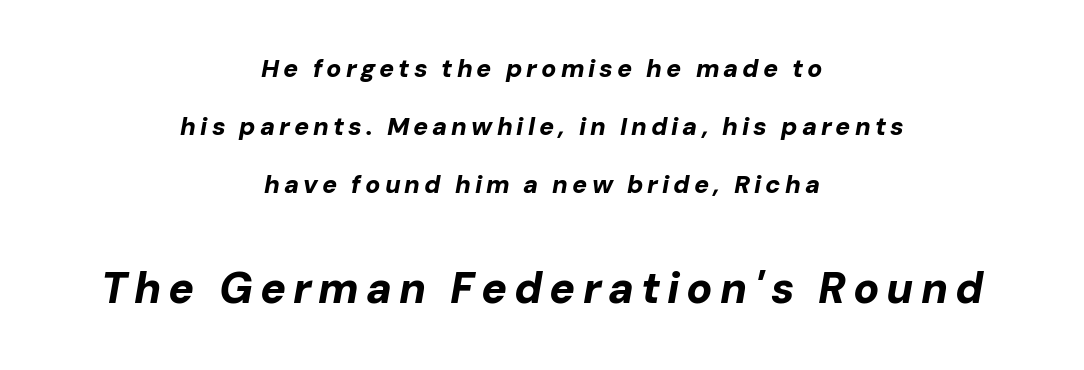
Q: Is the text bold? A: Yes.
Q: Is the text italic (slanted)? A: Yes, it leans right by about 10 degrees.
Q: Is the text underlined? A: No.
Q: How is the paragraph aligned? A: Centered.
Q: Is the spacing between lines tight, normal or loose? A: Loose.
Q: Which block of text is set in a larger size, the first (top) or the second (bottom)? A: The second (bottom) one.
Q: Width (condensed, normal, or wide)? A: Normal.
Q: Stroke contrast? A: Low.
Q: x-height? A: Medium.
Q: Monospaced? A: No.
